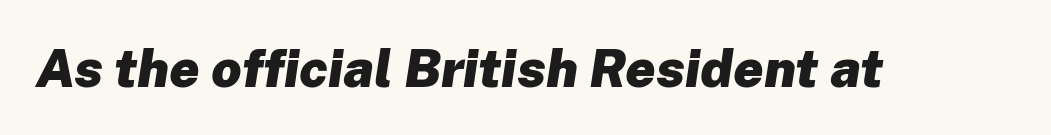
Q: Is the text bold? A: Yes.
Q: Is the text italic (slanted)? A: Yes, it leans right by about 8 degrees.
Q: Is the text underlined? A: No.
Q: Is the spacing between letters normal or unusually wide? A: Normal.
Q: Width (condensed, normal, or wide)? A: Normal.
Q: Stroke contrast? A: Low.
Q: x-height? A: Medium.
Q: Monospaced? A: No.
